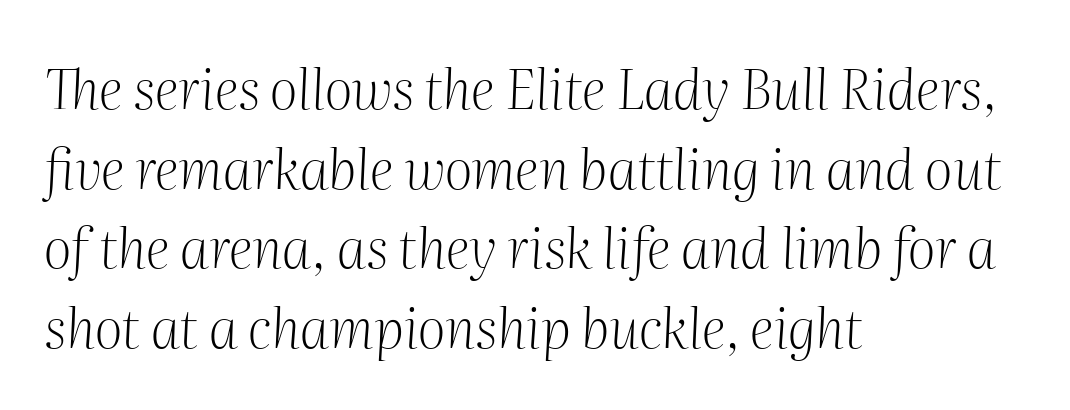
{"serif": "yes", "italic": "yes", "lean": "right", "slant_degrees": 2, "bold": "no", "weight": "light", "width": "normal", "stroke_contrast": "medium", "x_height": "medium", "monospaced": "no", "underline": "no", "align": "left", "line_spacing": "normal", "line_spacing_ratio": 1.45, "letter_spacing": "normal", "letter_spacing_em": 0.0, "glyph_px": 55}
